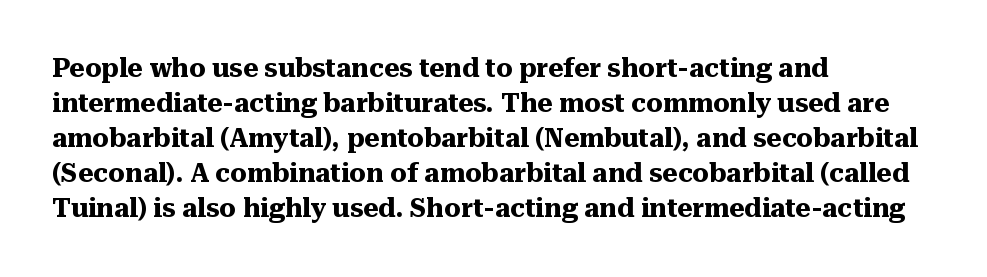
The image shows 26 px bold type, upright; set left-aligned, normal line spacing (1.35x), normal letter spacing, not underlined.
